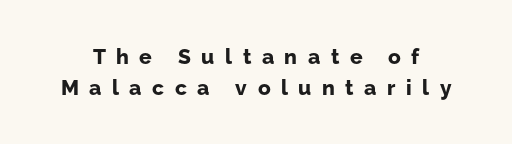
Q: Is the text bold? A: Yes.
Q: Is the text italic (slanted)? A: No, it is upright.
Q: Is the text underlined? A: No.
Q: Is the spacing between letters normal or unusually wide? A: Unusually wide.
Q: Is the spacing between lines tight, normal or loose? A: Normal.
